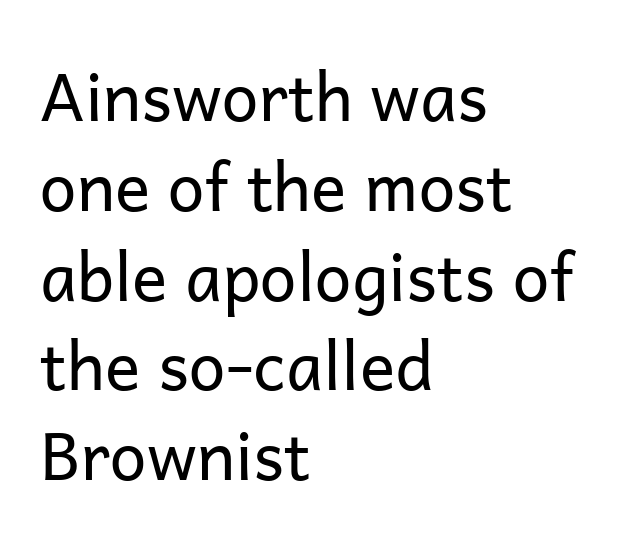
{"serif": "no", "italic": "no", "bold": "no", "weight": "regular", "width": "normal", "stroke_contrast": "low", "x_height": "medium", "monospaced": "no", "underline": "no", "align": "left", "line_spacing": "normal", "line_spacing_ratio": 1.36, "letter_spacing": "normal", "letter_spacing_em": 0.0, "glyph_px": 66}
